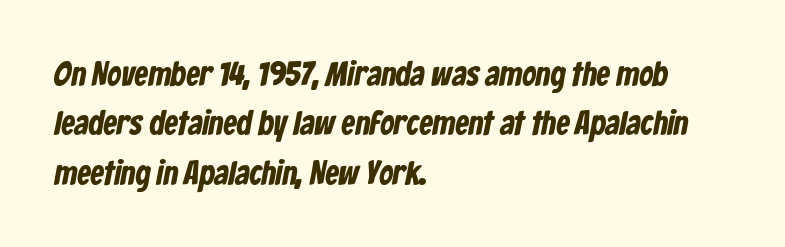
{"serif": "no", "bold": "yes", "weight": "bold", "width": "condensed", "stroke_contrast": "low", "x_height": "medium", "monospaced": "no", "underline": "no", "align": "left", "line_spacing": "normal", "line_spacing_ratio": 1.45, "letter_spacing": "normal", "letter_spacing_em": 0.0, "glyph_px": 34}
